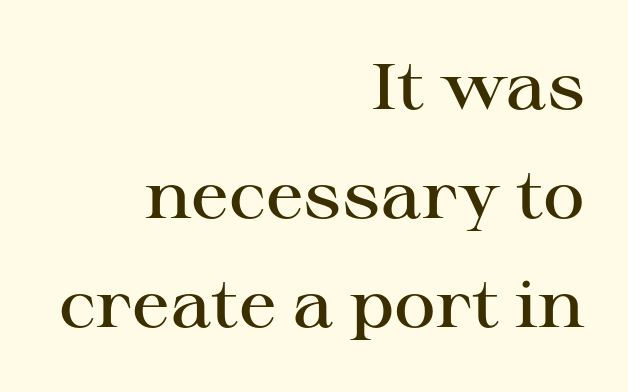
The image shows 64 px semibold, wide serif type, upright; set right-aligned, normal line spacing (1.7x), normal letter spacing, not underlined; high stroke contrast and a medium x-height.
